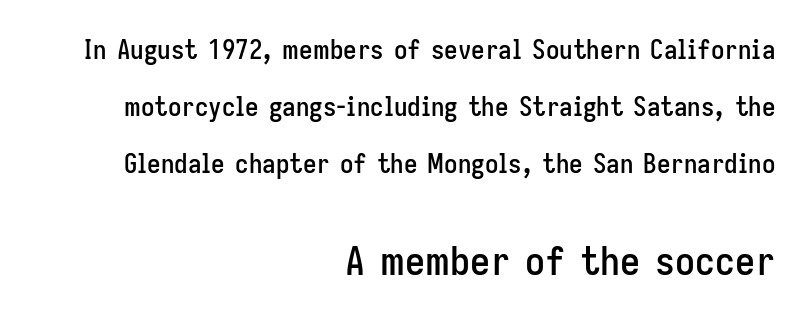
{"serif": "no", "italic": "no", "width": "condensed", "stroke_contrast": "low", "x_height": "medium", "monospaced": "no", "underline": "no", "align": "right", "line_spacing": "loose", "line_spacing_ratio": 2.12, "letter_spacing": "normal", "letter_spacing_em": 0.0, "larger_block": "second", "size_ratio": 1.48, "glyph_px": 40}
